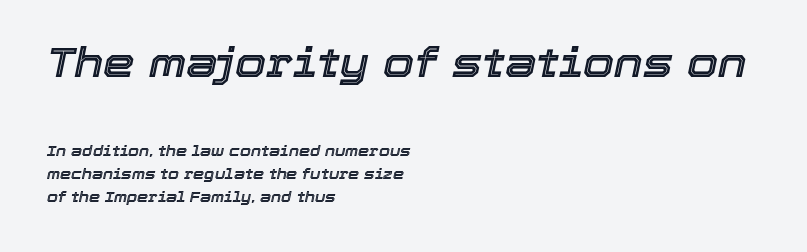
The tracking reads as untouched default to a designer's eye. This sample is left-justified, so line endings fall wherever the words run out. Regular leading. The letters advance in unequal steps, a hallmark of proportional type. Type size steps down from the first block to the second. An italicized treatment has been applied to the whole sample.
